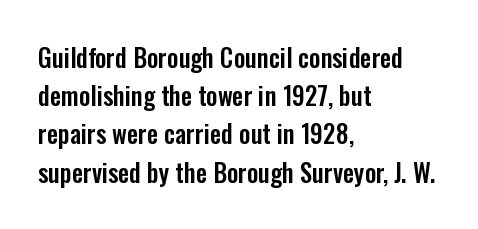
The image shows 25 px text type, upright; set left-aligned, normal line spacing (1.53x), normal letter spacing, not underlined.
